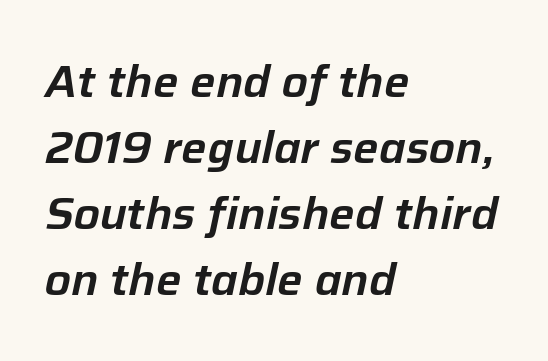
Q: Is the text italic (slanted)? A: Yes, it leans right by about 12 degrees.
Q: Is the text underlined? A: No.
Q: How is the paragraph aligned? A: Left-aligned.
Q: Is the spacing between letters normal or unusually wide? A: Normal.
Q: Is the spacing between lines tight, normal or loose? A: Normal.
Q: Width (condensed, normal, or wide)? A: Normal.
Q: Stroke contrast? A: Low.
Q: x-height? A: Medium.
Q: Monospaced? A: No.
